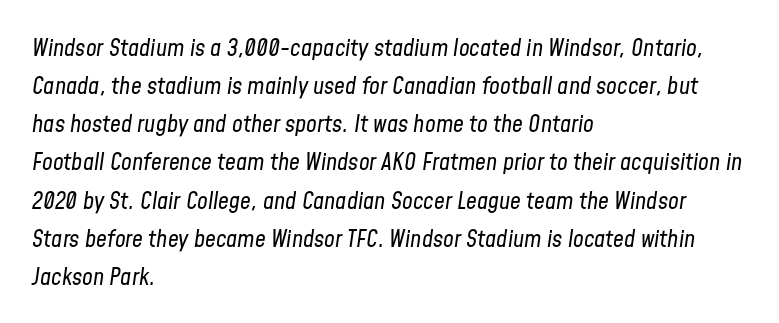
The space beneath each line is pristine and unruled. Unbolded letterforms with no extra heft. No extra tracking has been applied to these lines. Does the leading feel generous? No, just average. Is the type slanted? Yes — the strokes lean at a clear angle.
